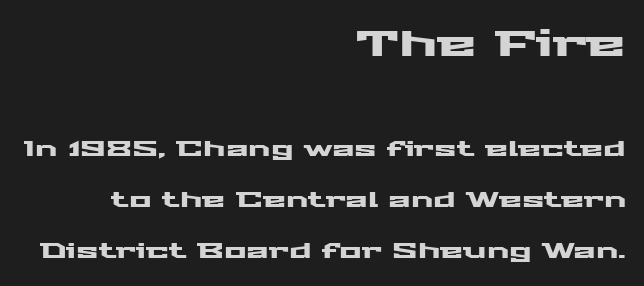
The image shows 36 px wide sans-serif type, upright; set right-aligned, loose line spacing (2.42x), normal letter spacing, not underlined; the first (top) block is 1.71x larger; medium stroke contrast and a medium x-height.
